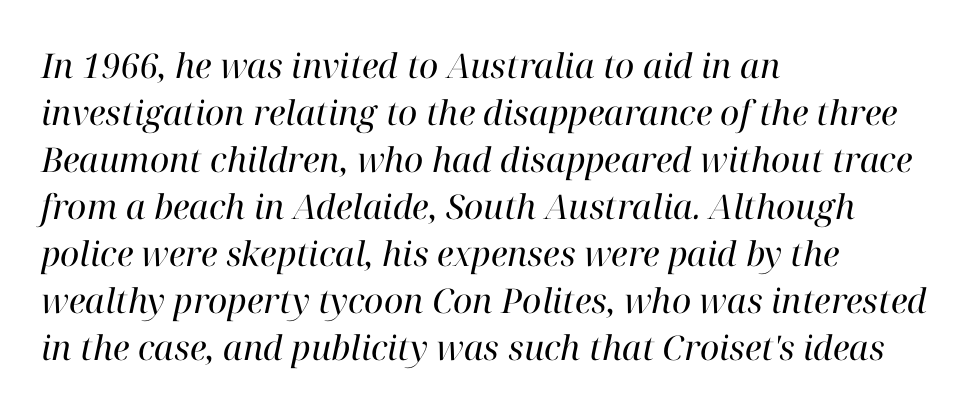
The image shows 34 px regular-weight serif type, italic (leaning right); set left-aligned, normal line spacing (1.38x), normal letter spacing, not underlined; high stroke contrast and a medium x-height.
